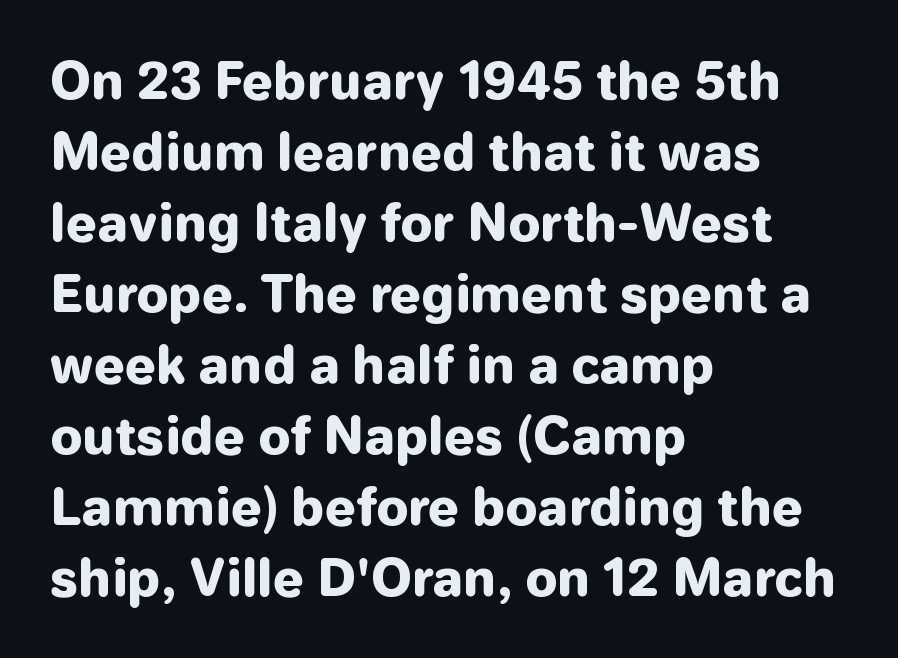
The zone under the glyphs is completely vacant. Words appear dense and cohesive because spacing is normal. The rendering shows plain stroke endings on the letterforms — a sans-serif design. The leading is moderate, giving the passage an even texture. Looks like regular typesetting: each glyph gets only the width it needs.
